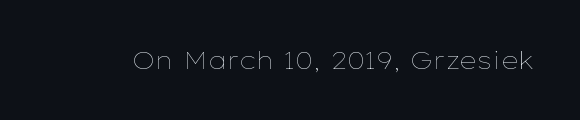
Only glyphs here, with clear space below each row. Notice how the stems are strictly vertical — no italics here. Between one letter and the next there's only the usual sliver of space. Is this a heavy cut? Hardly; it is regular or lighter.
